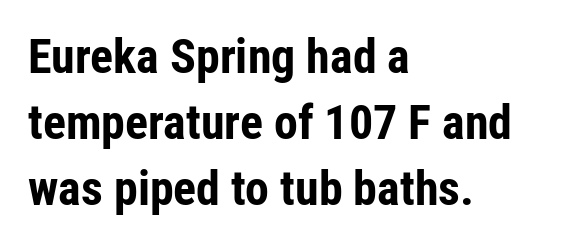
In terms of leading, this rendering sits right in the middle. These lines are composed in type without serifs. Alignment: flush left. Glyph-to-glyph distance matches everyday printed text. Each glyph is drawn with heavy, bold strokes. The face used here is proportionally spaced, like ordinary book or web type.
